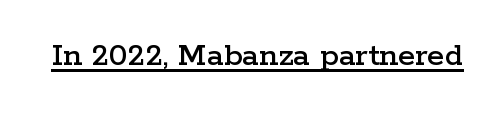
The image shows 35 px wide serif type, upright; set normal letter spacing, underlined; low stroke contrast and a medium x-height.
